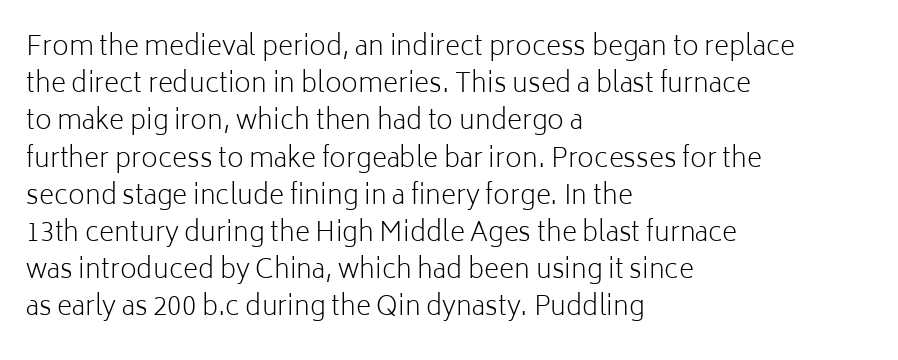
Q: Is the text bold? A: No.
Q: Is the text italic (slanted)? A: No, it is upright.
Q: Is the text underlined? A: No.
Q: How is the paragraph aligned? A: Left-aligned.
Q: Is the spacing between letters normal or unusually wide? A: Normal.
Q: Is the spacing between lines tight, normal or loose? A: Normal.
